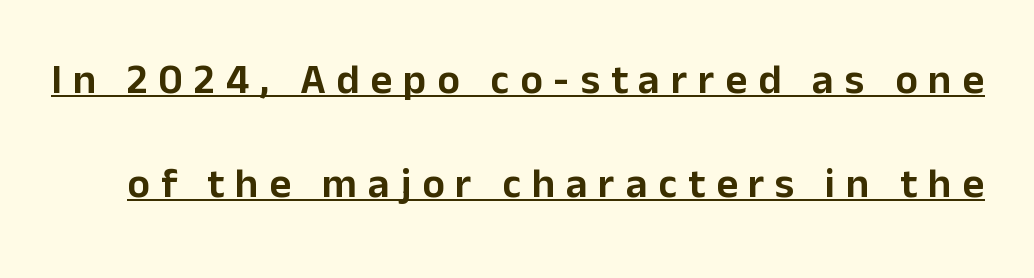
Notice the wide empty band between every row — that's loose leading. How are the letters spaced? Widely, with obvious added tracking. This sample uses an upright cut, with every glyph sitting square on the baseline. A continuous stroke trails under the words, as in a hyperlink.
